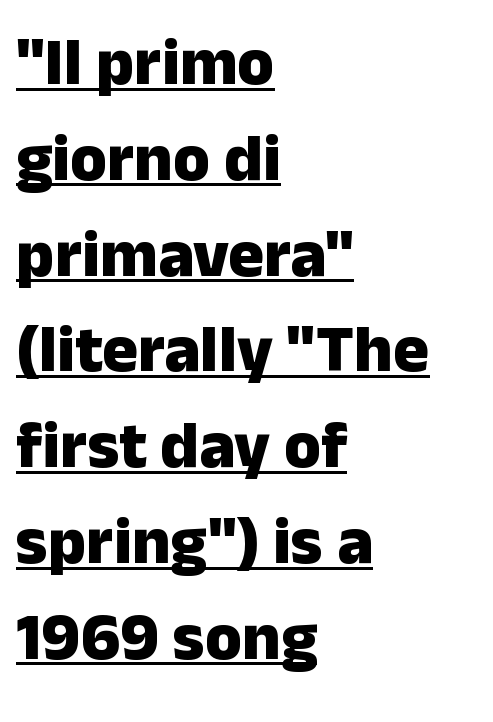
{"serif": "no", "italic": "no", "bold": "yes", "weight": "heavy", "width": "normal", "stroke_contrast": "low", "x_height": "medium", "monospaced": "no", "underline": "yes", "align": "left", "line_spacing": "normal", "line_spacing_ratio": 1.43, "letter_spacing": "normal", "letter_spacing_em": 0.0, "glyph_px": 67}
